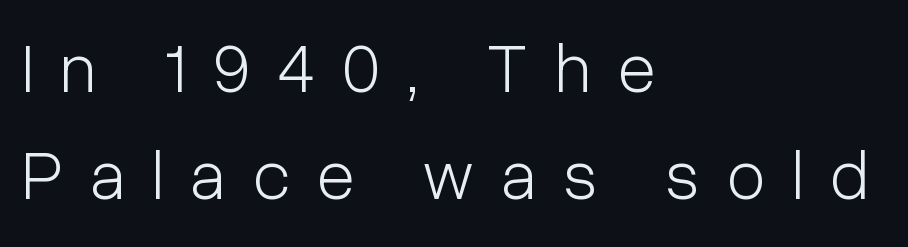
{"serif": "no", "italic": "no", "bold": "no", "weight": "light", "width": "condensed", "stroke_contrast": "low", "x_height": "medium", "monospaced": "no", "underline": "no", "align": "left", "line_spacing": "normal", "line_spacing_ratio": 1.53, "letter_spacing": "wide", "letter_spacing_em": 0.39, "glyph_px": 70}
